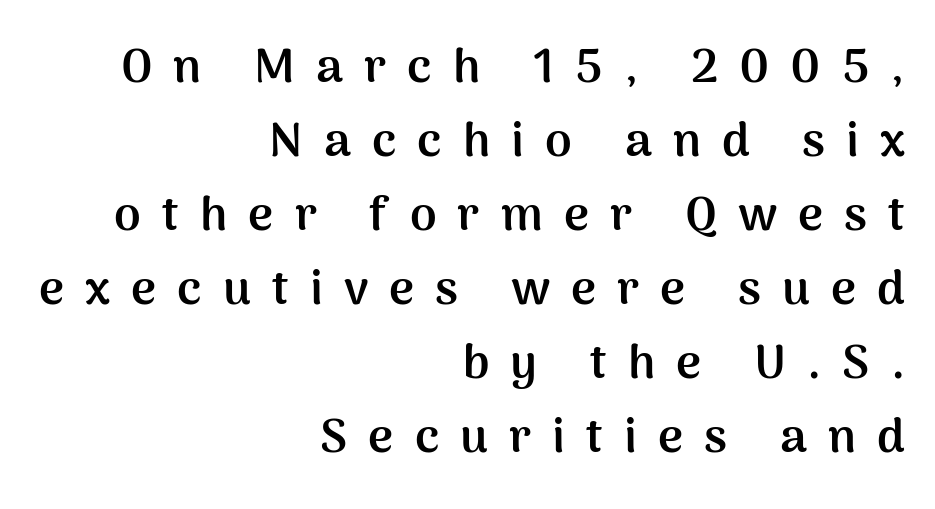
The image shows 48 px semibold sans-serif type, upright; set right-aligned, normal line spacing (1.54x), unusually wide letter spacing (+0.44 em), not underlined; medium stroke contrast and a medium x-height.
